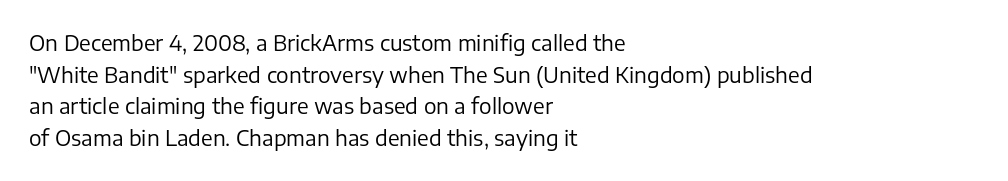
{"italic": "no", "bold": "no", "underline": "no", "align": "left", "line_spacing": "normal", "line_spacing_ratio": 1.51, "letter_spacing": "normal", "letter_spacing_em": 0.0, "glyph_px": 21}
